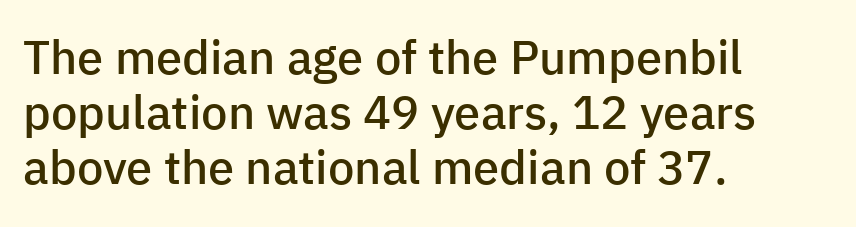
Think of a printed novel: that variable character pitch is what you see here. Type style note: lacks serifs. Set as a demibold, roughly 600 on the weight scale. Quick note: underline off. The ragged edge is on the right, which tells us the setting is flush left.
